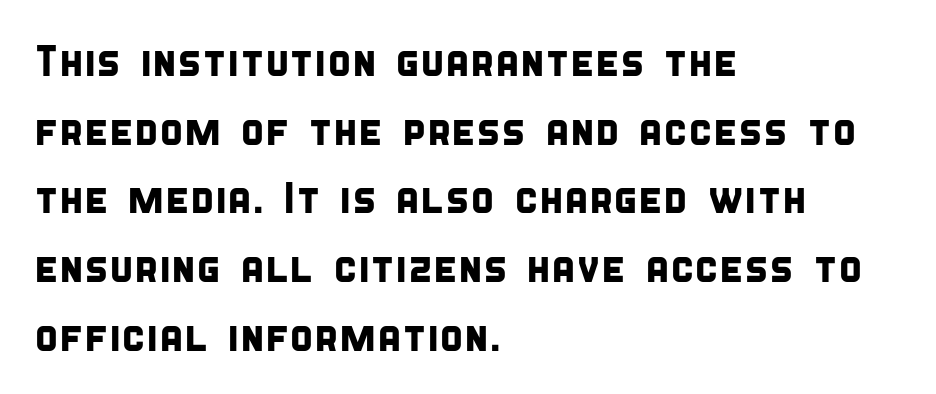
The image shows 44 px condensed sans-serif type; set left-aligned, normal line spacing (1.56x), normal letter spacing, not underlined; low stroke contrast and a large x-height.
